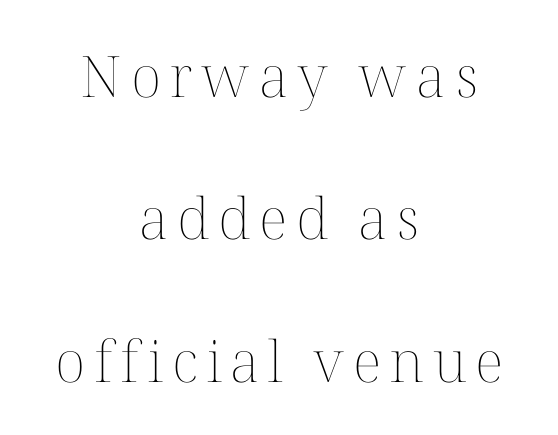
The image shows 57 px thin type, upright; set centered, loose line spacing (2.5x), not underlined; medium stroke contrast and a medium x-height.
